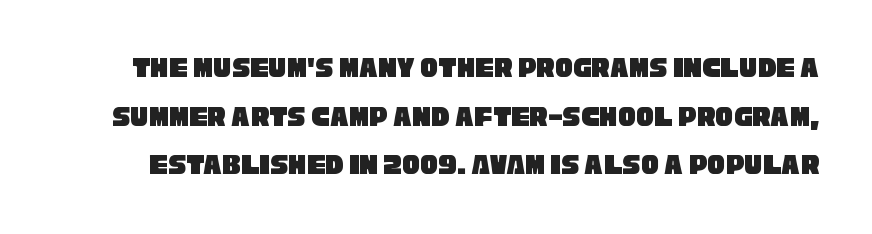
Q: Is the typeface a serif or a sans-serif typeface? A: Sans-serif.
Q: Is the text underlined? A: No.
Q: Is the spacing between letters normal or unusually wide? A: Normal.
Q: Is the spacing between lines tight, normal or loose? A: Normal.
Q: Width (condensed, normal, or wide)? A: Condensed.
Q: Stroke contrast? A: Low.
Q: x-height? A: Large.
Q: Monospaced? A: No.
